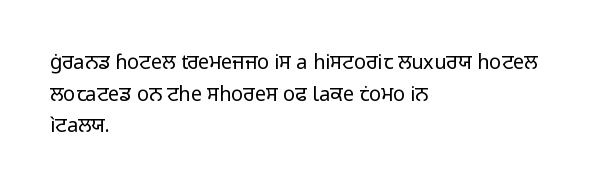
Q: Is the text bold? A: No.
Q: Is the text italic (slanted)? A: No, it is upright.
Q: Is the text underlined? A: No.
Q: How is the paragraph aligned? A: Left-aligned.
Q: Is the spacing between letters normal or unusually wide? A: Normal.
Q: Is the spacing between lines tight, normal or loose? A: Normal.
